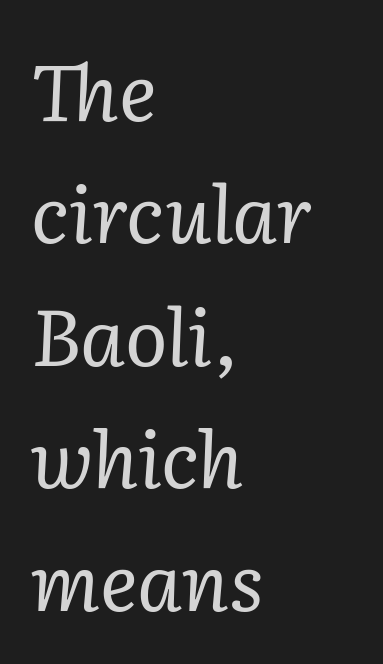
Q: Is the text bold? A: No.
Q: Is the text italic (slanted)? A: Yes, it leans right by about 2 degrees.
Q: Is the typeface a serif or a sans-serif typeface? A: Serif.
Q: Is the text underlined? A: No.
Q: How is the paragraph aligned? A: Left-aligned.
Q: Is the spacing between letters normal or unusually wide? A: Normal.
Q: Is the spacing between lines tight, normal or loose? A: Normal.
Q: Width (condensed, normal, or wide)? A: Normal.
Q: Stroke contrast? A: Low.
Q: x-height? A: Medium.
Q: Monospaced? A: No.
